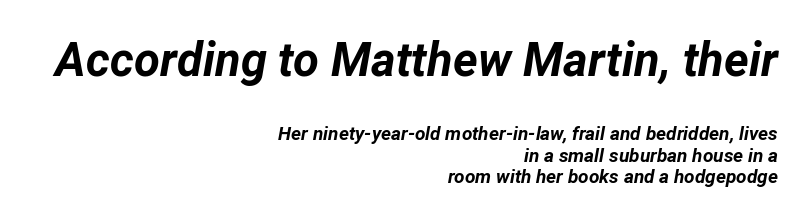
Q: Is the text bold? A: Yes.
Q: Is the text italic (slanted)? A: Yes, it leans right by about 12 degrees.
Q: Is the text underlined? A: No.
Q: How is the paragraph aligned? A: Right-aligned.
Q: Is the spacing between letters normal or unusually wide? A: Normal.
Q: Is the spacing between lines tight, normal or loose? A: Tight.
Q: Which block of text is set in a larger size, the first (top) or the second (bottom)? A: The first (top) one.
Q: Width (condensed, normal, or wide)? A: Normal.
Q: Stroke contrast? A: Low.
Q: x-height? A: Medium.
Q: Monospaced? A: No.
